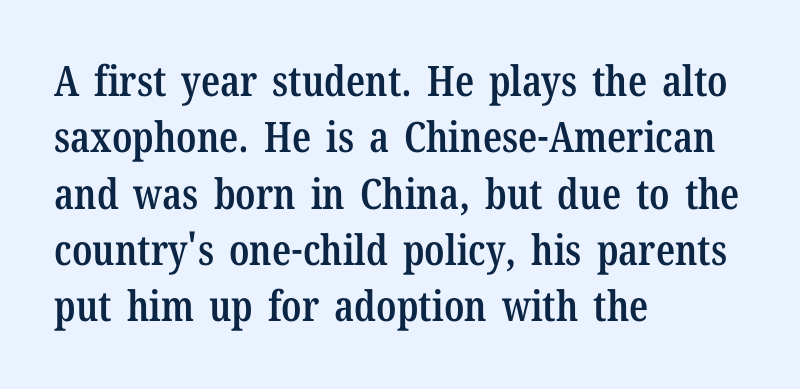
{"serif": "yes", "italic": "no", "bold": "semi", "weight": "semibold", "width": "condensed", "stroke_contrast": "low", "x_height": "medium", "monospaced": "no", "underline": "no", "align": "left", "line_spacing": "normal", "line_spacing_ratio": 1.34, "letter_spacing": "normal", "letter_spacing_em": 0.0, "glyph_px": 42}
